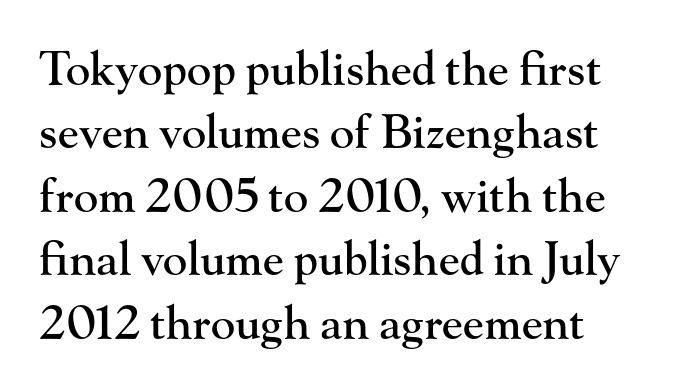
The image shows 46 px serif type, upright; set left-aligned, normal line spacing (1.38x), normal letter spacing, not underlined; high stroke contrast and a small x-height.
